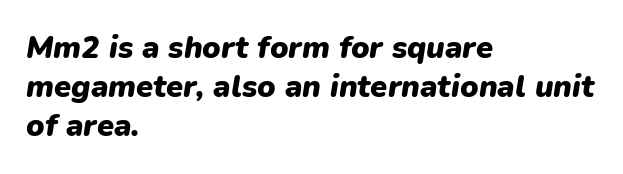
The passage is arranged the way most books set body copy — flush left. Varying glyph widths throughout — classic text-font behaviour. Glyph-to-glyph distance matches everyday printed text. Honestly, there is no underline to notice here at all. Heft: maximum for text — a bold. Students, observe: this is what conventionally led text looks like.
